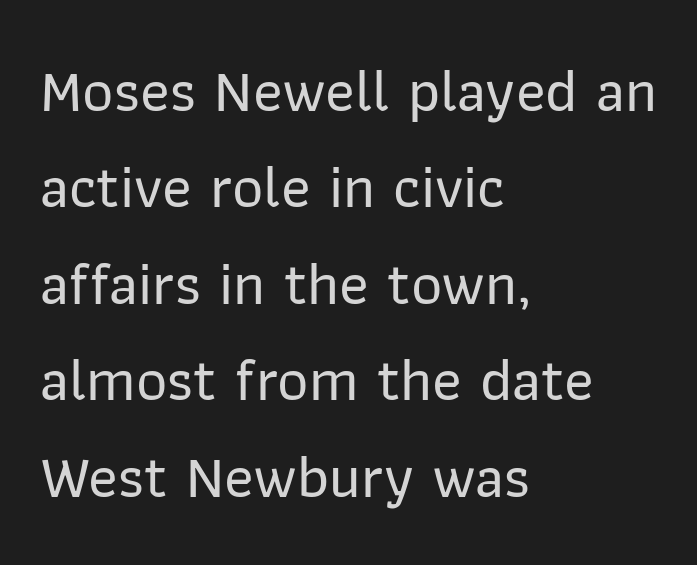
The image shows 61 px sans-serif type, upright; set left-aligned, normal line spacing (1.58x), normal letter spacing, not underlined; low stroke contrast and a medium x-height.
